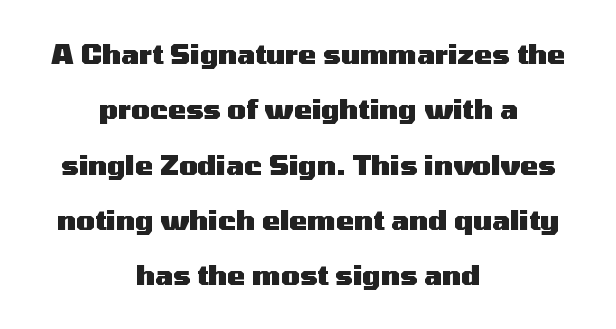
The passage is arranged like a title page — every line centered. Rows of type keep a wide berth in the vertical direction. Does the weight exceed regular? Yes, all the way to bold. Ascenders rise straight up at ninety degrees. Descender tails drop into unmarked territory. This rendering leaves character spacing at its baseline value.
